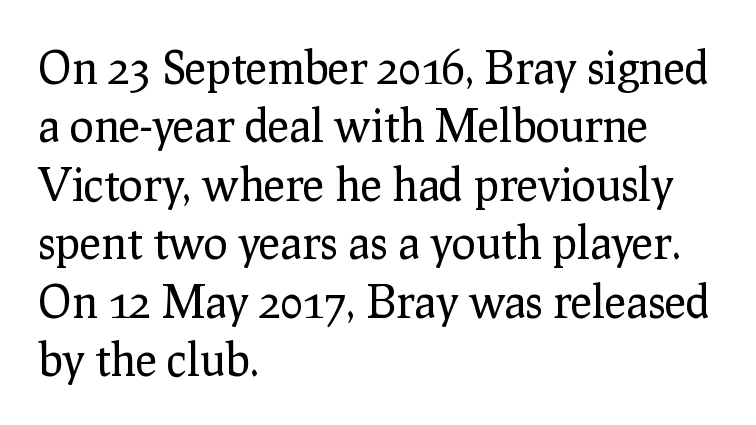
The image shows 45 px regular-weight serif type, upright; set left-aligned, normal line spacing (1.3x), normal letter spacing, not underlined; low stroke contrast and a medium x-height.
